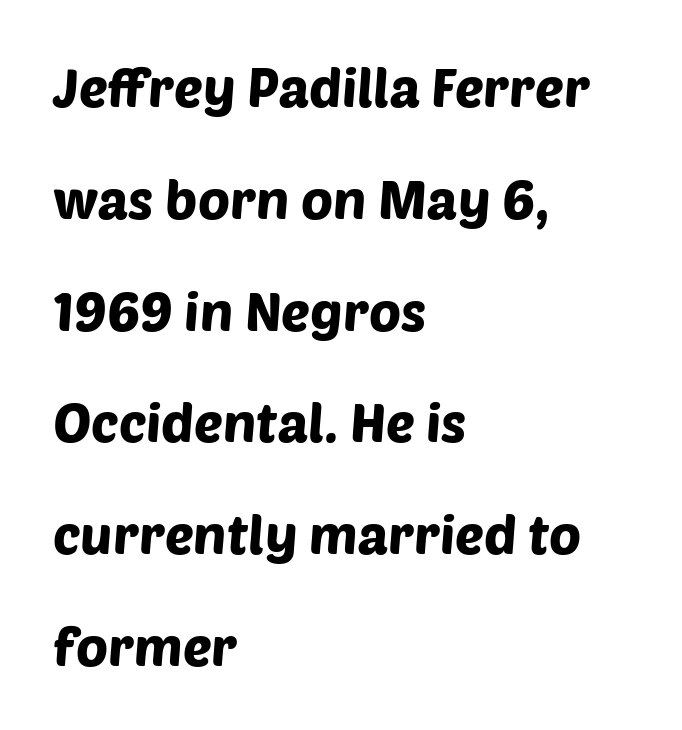
Q: Is the typeface a serif or a sans-serif typeface? A: Sans-serif.
Q: Is the text underlined? A: No.
Q: How is the paragraph aligned? A: Left-aligned.
Q: Is the spacing between letters normal or unusually wide? A: Normal.
Q: Is the spacing between lines tight, normal or loose? A: Loose.
Q: Width (condensed, normal, or wide)? A: Normal.
Q: Stroke contrast? A: Low.
Q: x-height? A: Large.
Q: Monospaced? A: No.
